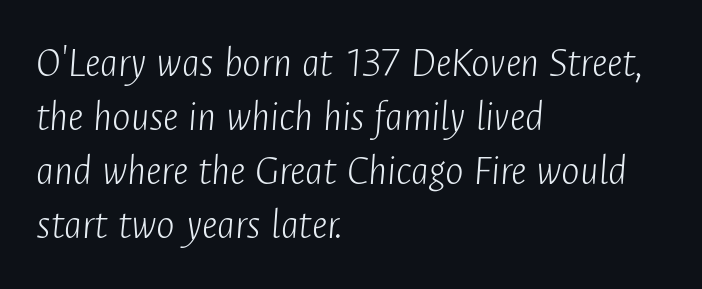
Q: Is the text bold? A: No.
Q: Is the text italic (slanted)? A: Yes, it leans right by about 4 degrees.
Q: Is the text underlined? A: No.
Q: How is the paragraph aligned? A: Left-aligned.
Q: Is the spacing between letters normal or unusually wide? A: Normal.
Q: Width (condensed, normal, or wide)? A: Condensed.
Q: Stroke contrast? A: Low.
Q: x-height? A: Medium.
Q: Monospaced? A: No.
